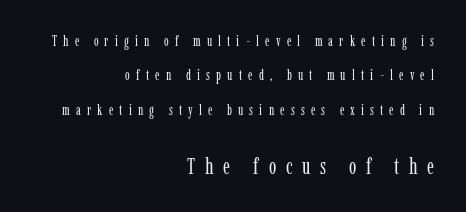
The font's upright variant was chosen for this text. Casual observation: everything's shoved over to the right. The cut favours lightness, reaching ordinary text weight at its darkest. Spacing between characters has been opened up far beyond the box default.
